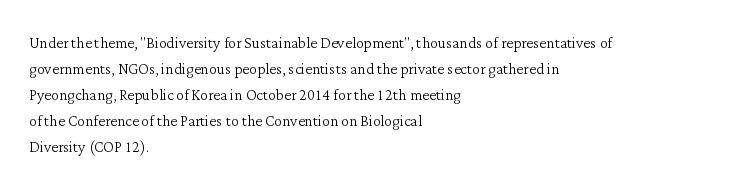
{"italic": "no", "bold": "no", "underline": "no", "align": "left", "line_spacing": "normal", "line_spacing_ratio": 1.3, "letter_spacing": "normal", "letter_spacing_em": 0.0, "glyph_px": 20}
